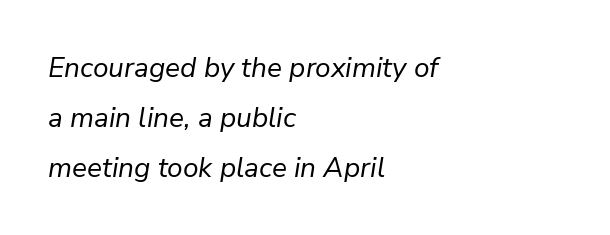
Q: Is the text bold? A: No.
Q: Is the text italic (slanted)? A: Yes, it leans right by about 9 degrees.
Q: Is the text underlined? A: No.
Q: How is the paragraph aligned? A: Left-aligned.
Q: Is the spacing between letters normal or unusually wide? A: Normal.
Q: Width (condensed, normal, or wide)? A: Normal.
Q: Stroke contrast? A: Low.
Q: x-height? A: Medium.
Q: Monospaced? A: No.
